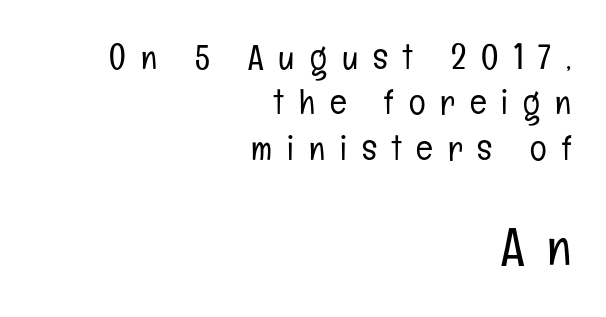
Q: Is the text bold? A: No.
Q: Is the text italic (slanted)? A: No, it is upright.
Q: Is the typeface a serif or a sans-serif typeface? A: Sans-serif.
Q: Is the text underlined? A: No.
Q: How is the paragraph aligned? A: Right-aligned.
Q: Is the spacing between letters normal or unusually wide? A: Unusually wide.
Q: Is the spacing between lines tight, normal or loose? A: Normal.
Q: Which block of text is set in a larger size, the first (top) or the second (bottom)? A: The second (bottom) one.
Q: Width (condensed, normal, or wide)? A: Condensed.
Q: Stroke contrast? A: Low.
Q: x-height? A: Medium.
Q: Monospaced? A: No.
